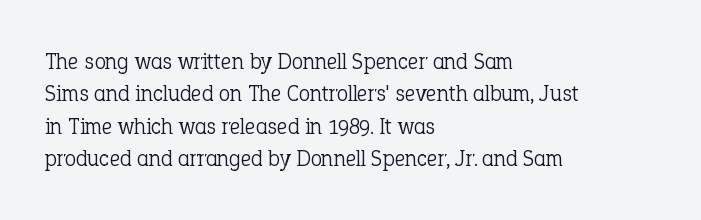
{"italic": "no", "bold": "no", "underline": "no", "align": "left", "line_spacing": "normal", "line_spacing_ratio": 1.41, "letter_spacing": "normal", "letter_spacing_em": 0.0, "glyph_px": 23}
